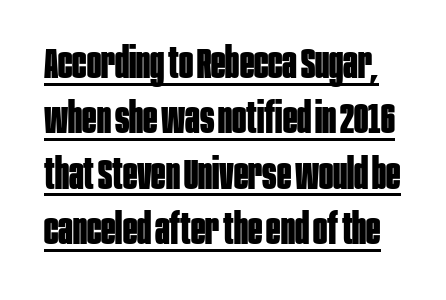
Q: Is the text bold? A: Yes.
Q: Is the text italic (slanted)? A: No, it is upright.
Q: Is the typeface a serif or a sans-serif typeface? A: Sans-serif.
Q: Is the text underlined? A: Yes.
Q: Is the spacing between letters normal or unusually wide? A: Normal.
Q: Is the spacing between lines tight, normal or loose? A: Normal.
Q: Width (condensed, normal, or wide)? A: Condensed.
Q: Stroke contrast? A: Low.
Q: x-height? A: Large.
Q: Monospaced? A: No.
